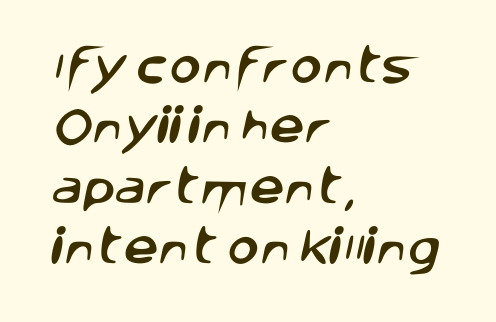
Regarding leading, the lines here are spaced in the standard way. Observe the ordinary spacing: letters are neighbours, not strangers. The passage shown is typed in a proportional face where columns would drift. Horizontally, the lines are justified to the leading edge only.
